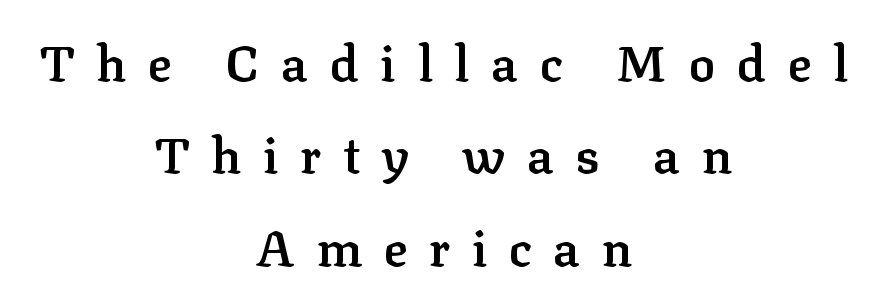
{"serif": "yes", "italic": "no", "bold": "semi", "weight": "semibold", "width": "normal", "stroke_contrast": "low", "x_height": "medium", "monospaced": "no", "underline": "no", "align": "center", "line_spacing_ratio": 1.85, "letter_spacing": "wide", "letter_spacing_em": 0.43, "glyph_px": 50}
